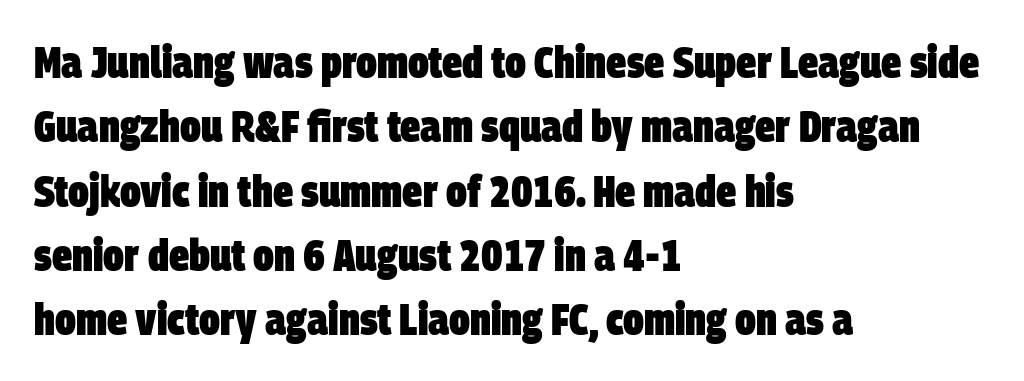
Q: Is the text bold? A: Yes.
Q: Is the typeface a serif or a sans-serif typeface? A: Sans-serif.
Q: Is the text underlined? A: No.
Q: How is the paragraph aligned? A: Left-aligned.
Q: Is the spacing between letters normal or unusually wide? A: Normal.
Q: Is the spacing between lines tight, normal or loose? A: Normal.
Q: Width (condensed, normal, or wide)? A: Condensed.
Q: Stroke contrast? A: Low.
Q: x-height? A: Large.
Q: Monospaced? A: No.
